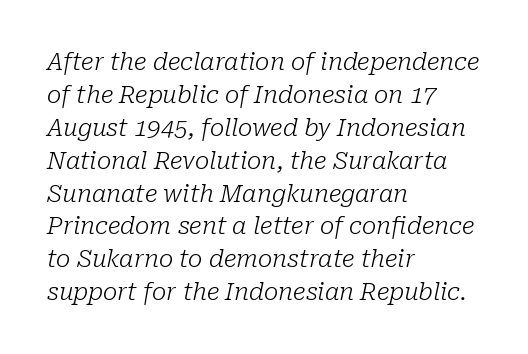
{"italic": "yes", "lean": "right", "slant_degrees": 10, "bold": "no", "underline": "no", "align": "left", "line_spacing": "normal", "line_spacing_ratio": 1.37, "letter_spacing": "normal", "letter_spacing_em": 0.0, "glyph_px": 24}
